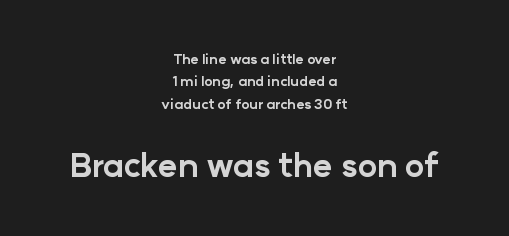
The image shows 33 px bold sans-serif type, upright; set centered, normal line spacing (1.6x), normal letter spacing, not underlined; the second (bottom) block is 2.36x larger; low stroke contrast and a medium x-height.
